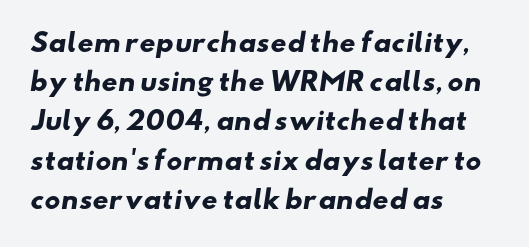
Q: Is the text bold? A: Yes.
Q: Is the text underlined? A: No.
Q: How is the paragraph aligned? A: Left-aligned.
Q: Is the spacing between letters normal or unusually wide? A: Normal.
Q: Is the spacing between lines tight, normal or loose? A: Normal.
